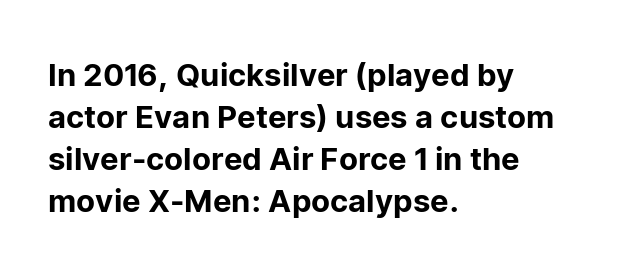
Tracking value appears to be zero — textbook default spacing. Honestly, there is no underline to notice here at all. Do the characters align in a grid? No, the font is proportional. All the whitespace from short lines collects on the right.
